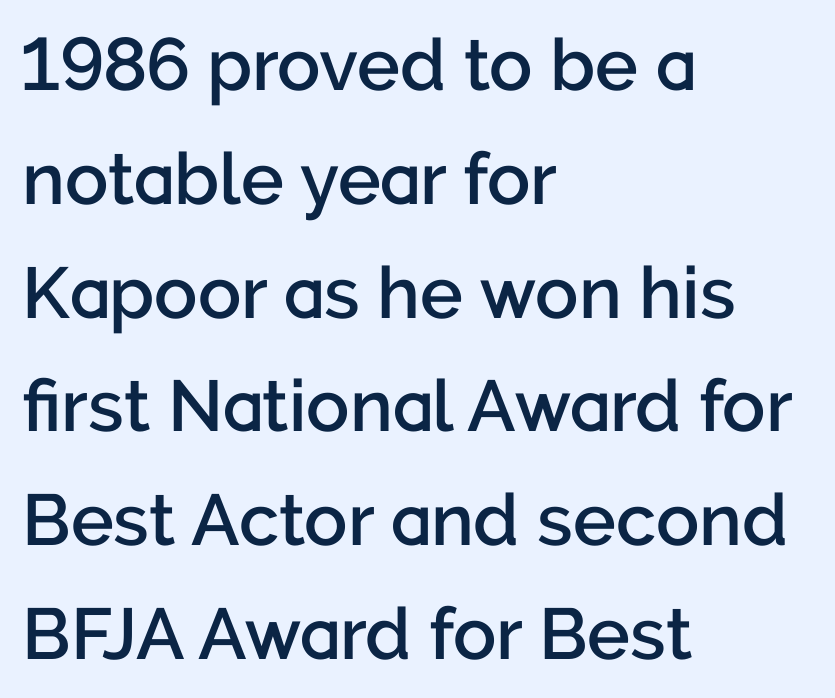
The specimen reads as upright at a glance. A student would call this left alignment; a typographer would say flush left, rag right. What stands out about the letter spacing? Nothing — it is the standard amount. The letters advance in unequal steps, a hallmark of proportional type. A typesetter would label this face a sans.
